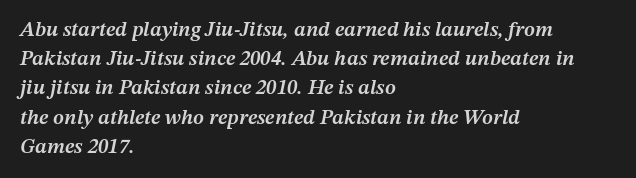
The image shows 21 px text type, italic (leaning right); set left-aligned, normal line spacing (1.39x), normal letter spacing, not underlined.
